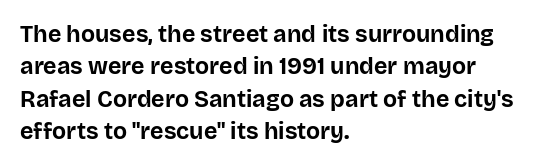
{"italic": "no", "bold": "yes", "underline": "no", "align": "left", "line_spacing": "normal", "line_spacing_ratio": 1.41, "letter_spacing": "normal", "letter_spacing_em": 0.0, "glyph_px": 23}
